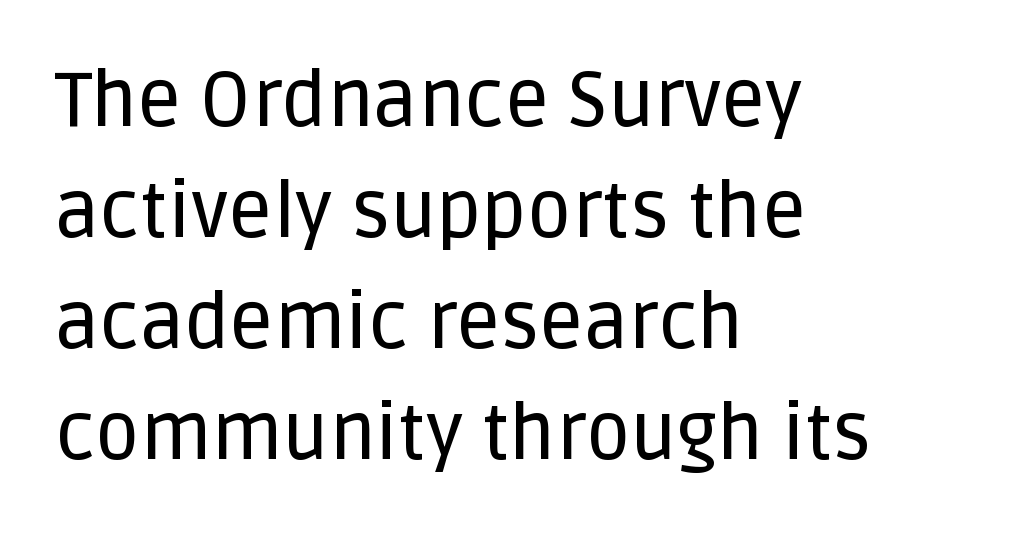
The image shows 77 px sans-serif type, upright; set left-aligned, normal line spacing (1.44x), normal letter spacing, not underlined; low stroke contrast and a large x-height.
